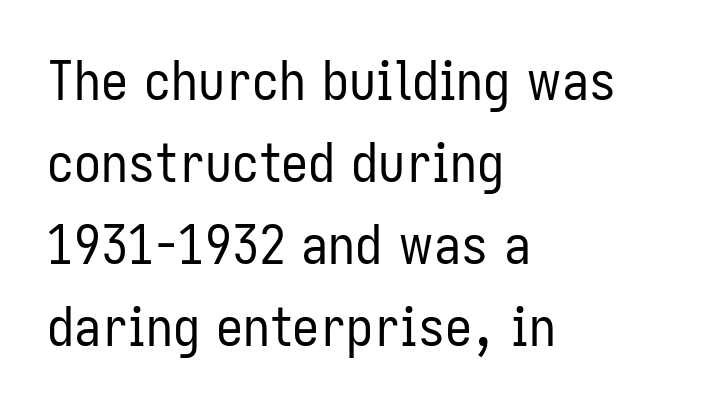
{"serif": "no", "italic": "no", "bold": "no", "weight": "regular", "width": "condensed", "stroke_contrast": "low", "x_height": "medium", "monospaced": "no", "underline": "no", "align": "left", "line_spacing": "normal", "line_spacing_ratio": 1.52, "letter_spacing": "normal", "letter_spacing_em": 0.0, "glyph_px": 54}
